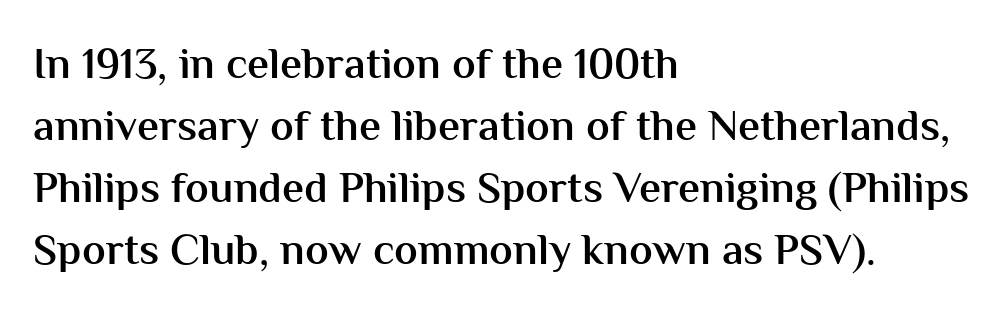
{"serif": "no", "italic": "no", "bold": "semi", "weight": "semibold", "width": "normal", "stroke_contrast": "medium", "x_height": "medium", "monospaced": "no", "underline": "no", "align": "left", "line_spacing": "normal", "line_spacing_ratio": 1.41, "letter_spacing": "normal", "letter_spacing_em": 0.0, "glyph_px": 44}
